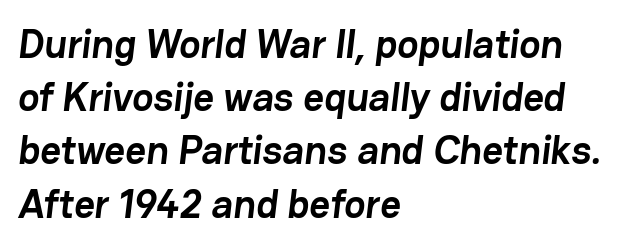
Underlining? Definitely not there. Caption: bold face, heavy strokes. This sample has the flowing, uneven cadence of proportional lettering. The designer went with a sans here, leaving each stem footless. The lines in this sample share a left origin and differ only in where they stop. These lines keep a tight, regular rhythm from letter to letter.
